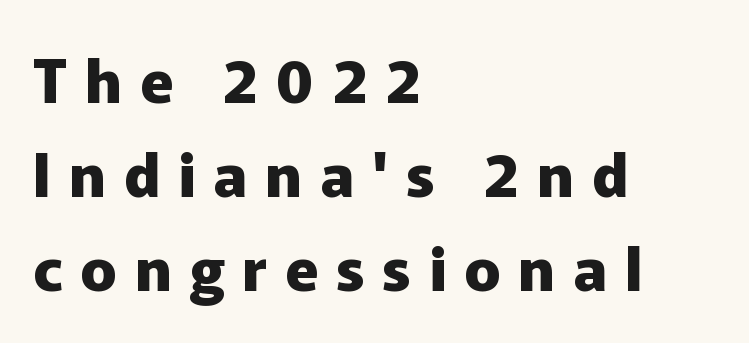
The image shows 60 px heavy sans-serif type, upright; set left-aligned, normal line spacing (1.57x), unusually wide letter spacing (+0.3 em), not underlined; low stroke contrast and a medium x-height.
